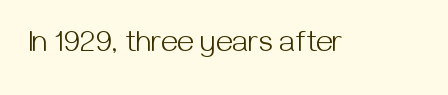
Q: Is the text bold? A: No.
Q: Is the text italic (slanted)? A: No, it is upright.
Q: Is the typeface a serif or a sans-serif typeface? A: Sans-serif.
Q: Is the text underlined? A: No.
Q: Is the spacing between letters normal or unusually wide? A: Normal.
Q: Width (condensed, normal, or wide)? A: Normal.
Q: Stroke contrast? A: Medium.
Q: x-height? A: Medium.
Q: Monospaced? A: No.
